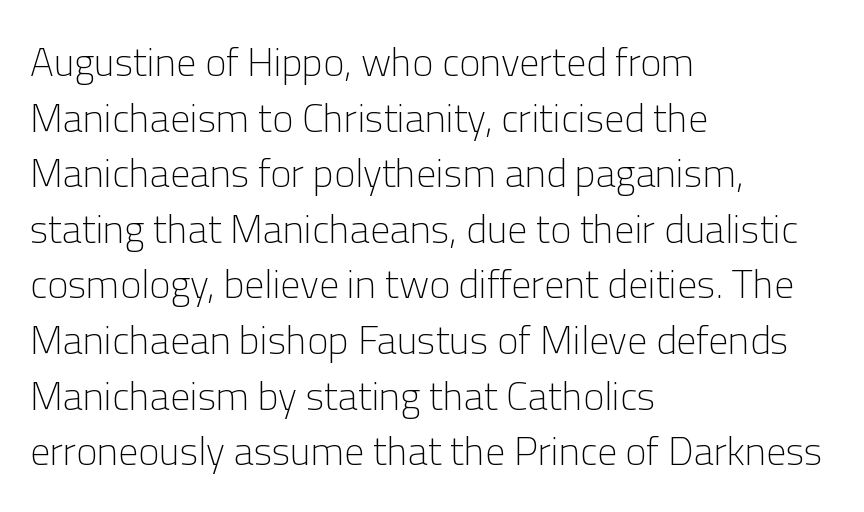
Q: Is the text bold? A: No.
Q: Is the text italic (slanted)? A: No, it is upright.
Q: Is the typeface a serif or a sans-serif typeface? A: Sans-serif.
Q: Is the text underlined? A: No.
Q: How is the paragraph aligned? A: Left-aligned.
Q: Is the spacing between letters normal or unusually wide? A: Normal.
Q: Is the spacing between lines tight, normal or loose? A: Normal.
Q: Width (condensed, normal, or wide)? A: Normal.
Q: Stroke contrast? A: Low.
Q: x-height? A: Medium.
Q: Monospaced? A: No.
